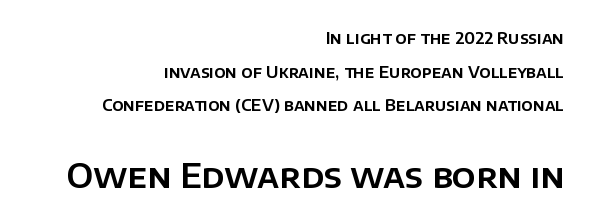
Look at the tracking — it's just the regular setting, nothing added. A sans-serif font was chosen for this passage. A flush-right, rag-left setting is used for this passage. Summary of vertical rhythm: relaxed, with wide interline spacing.
